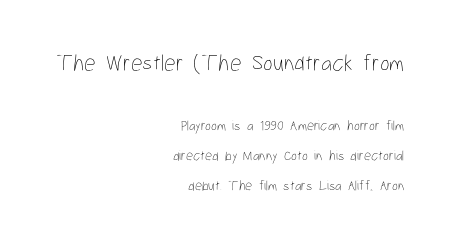
No word sits above an underline. Upright lettering throughout. Whoever set this made the first block the dominant, larger element. Leftover space on each line is placed entirely before the opening word. Baseline-to-baseline distance is far greater than the letter height.
